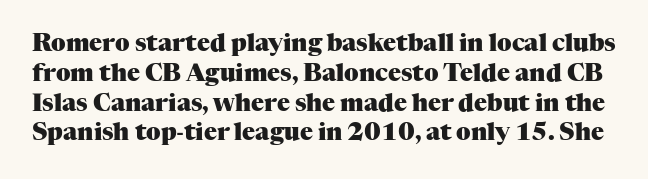
The image shows 24 px bold type, upright; set line spacing 1.24x, normal letter spacing, not underlined.
